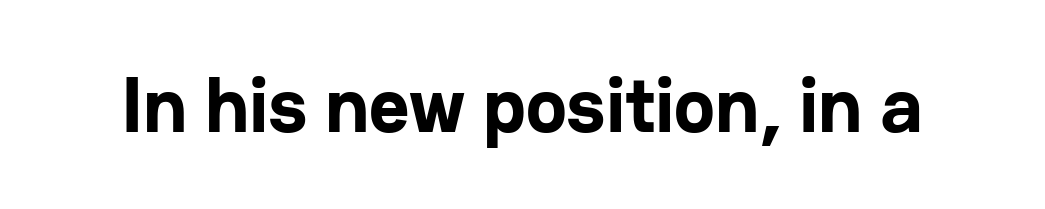
If you drew a line through each stem, it would be perfectly vertical. The line texture is even and compact thanks to regular tracking. Every letter is thick-stroked: bold, no question. Classification — sans serif.
